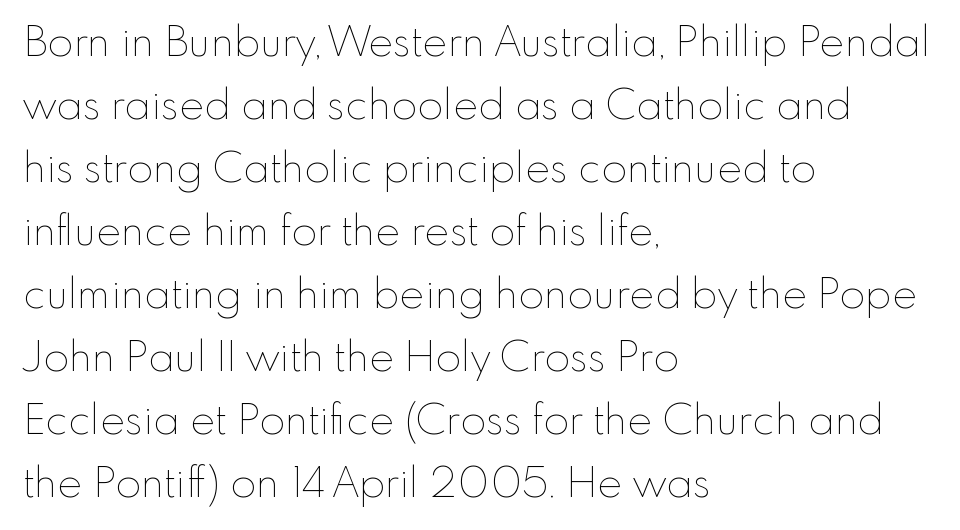
Posture: upright roman. If you measured baseline to baseline, you'd find a middling distance. Any mark beneath the type? The region is blank. Students, note that the glyphs here touch the page at normal intervals.
